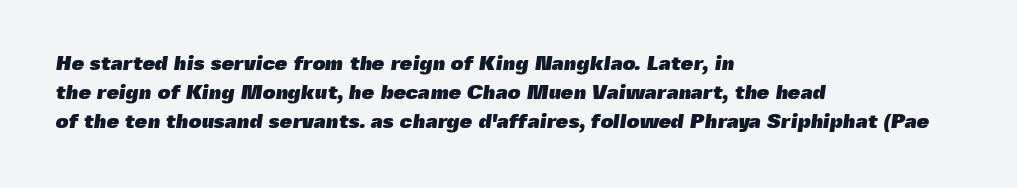
Q: Is the text bold? A: Yes.
Q: Is the text underlined? A: No.
Q: How is the paragraph aligned? A: Left-aligned.
Q: Is the spacing between letters normal or unusually wide? A: Normal.
Q: Is the spacing between lines tight, normal or loose? A: Normal.
